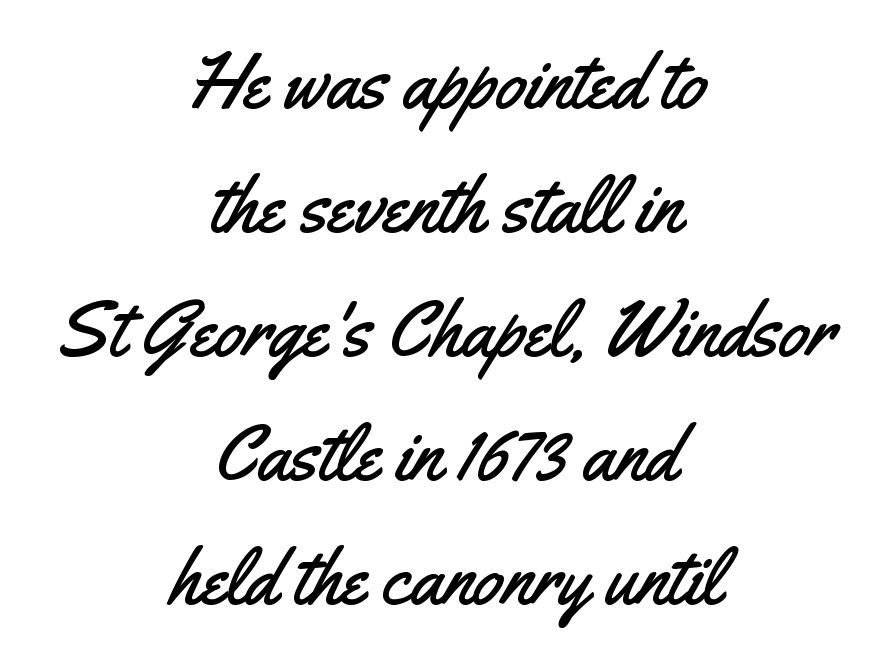
{"serif": "no", "width": "condensed", "stroke_contrast": "medium", "x_height": "small", "monospaced": "no", "underline": "no", "align": "center", "line_spacing": "normal", "line_spacing_ratio": 1.59, "letter_spacing": "normal", "letter_spacing_em": 0.0, "glyph_px": 78}
